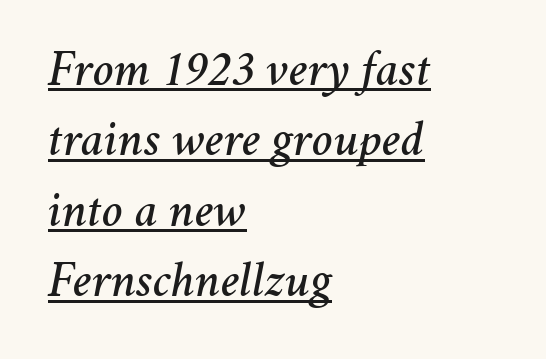
Q: Is the text italic (slanted)? A: Yes, it leans right by about 11 degrees.
Q: Is the text underlined? A: Yes.
Q: How is the paragraph aligned? A: Left-aligned.
Q: Is the spacing between letters normal or unusually wide? A: Normal.
Q: Is the spacing between lines tight, normal or loose? A: Normal.
Q: Width (condensed, normal, or wide)? A: Normal.
Q: Stroke contrast? A: Medium.
Q: x-height? A: Medium.
Q: Monospaced? A: No.
